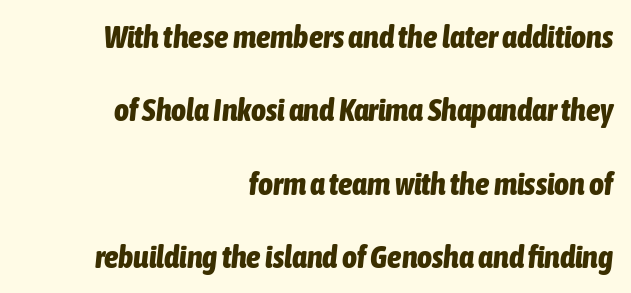
The image shows 32 px bold, condensed type, italic (leaning right); set right-aligned, loose line spacing (2.29x), normal letter spacing, not underlined; low stroke contrast and a medium x-height.
